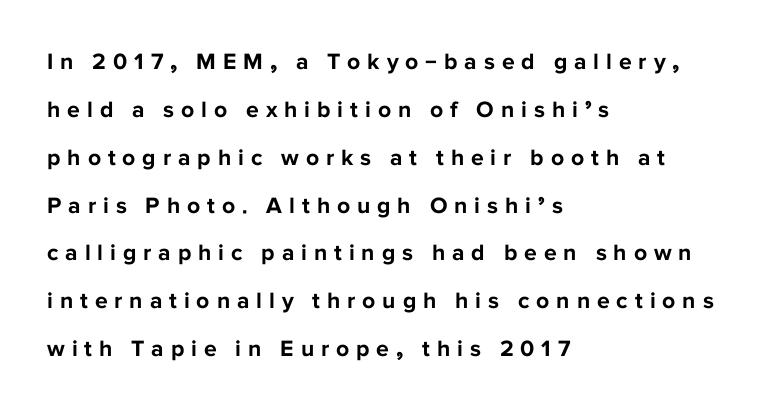
The image shows 23 px bold type, upright; set left-aligned, loose line spacing (2.08x), unusually wide letter spacing (+0.3 em), not underlined.
